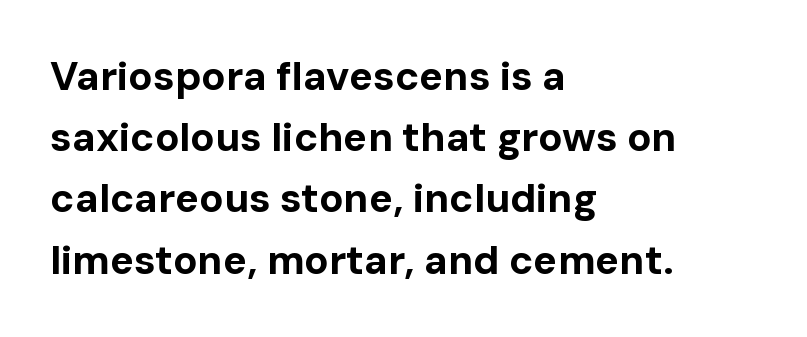
The image shows 40 px bold sans-serif type, upright; set left-aligned, normal line spacing (1.53x), normal letter spacing, not underlined; low stroke contrast and a medium x-height.
